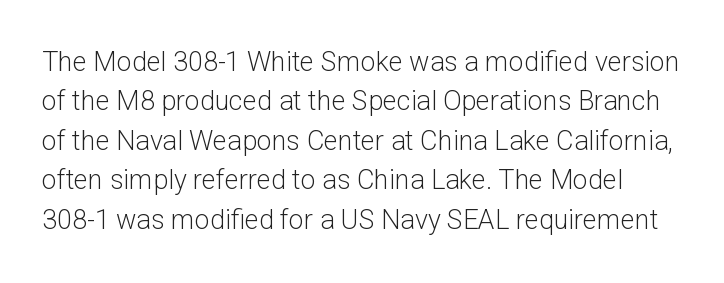
{"italic": "no", "bold": "no", "underline": "no", "line_spacing": "normal", "line_spacing_ratio": 1.46, "letter_spacing": "normal", "letter_spacing_em": 0.0, "glyph_px": 27}
